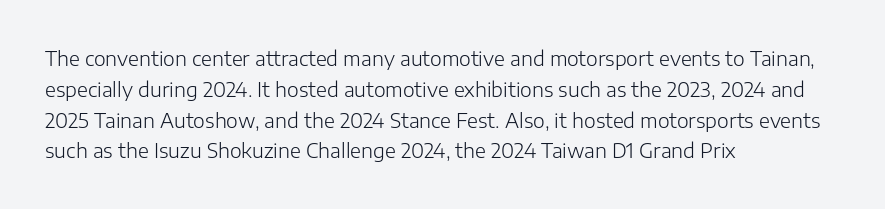
{"italic": "no", "bold": "no", "underline": "no", "align": "left", "line_spacing": "normal", "line_spacing_ratio": 1.54, "letter_spacing": "normal", "letter_spacing_em": 0.0, "glyph_px": 20}
